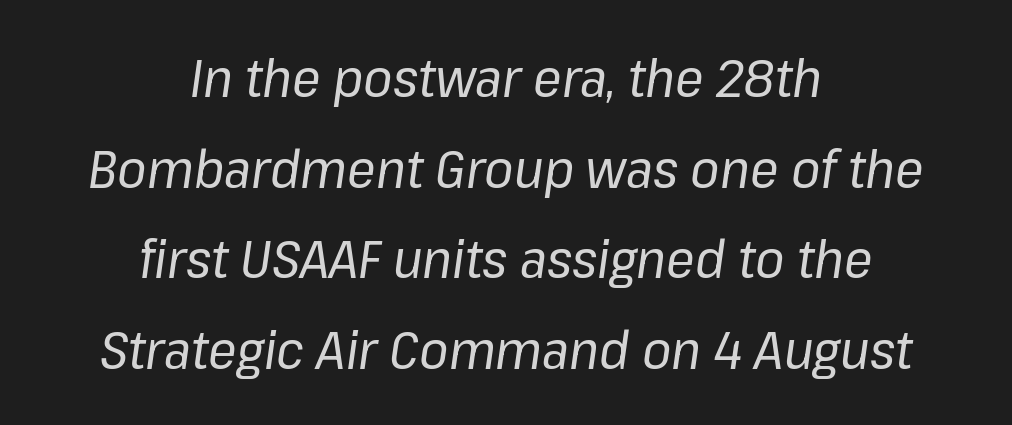
{"italic": "yes", "lean": "right", "slant_degrees": 8, "bold": "no", "weight": "regular", "width": "normal", "stroke_contrast": "low", "x_height": "medium", "monospaced": "no", "underline": "no", "align": "center", "line_spacing_ratio": 1.71, "letter_spacing": "normal", "letter_spacing_em": 0.0, "glyph_px": 53}
